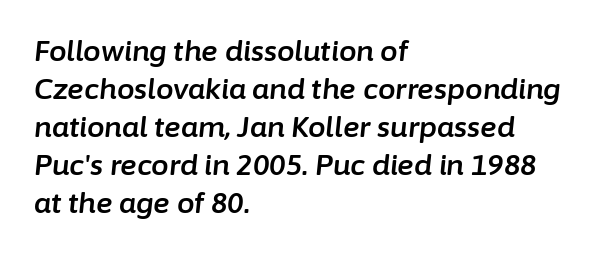
Q: Is the text italic (slanted)? A: Yes, it leans right by about 6 degrees.
Q: Is the text underlined? A: No.
Q: How is the paragraph aligned? A: Left-aligned.
Q: Is the spacing between letters normal or unusually wide? A: Normal.
Q: Is the spacing between lines tight, normal or loose? A: Normal.
Q: Width (condensed, normal, or wide)? A: Normal.
Q: Stroke contrast? A: Low.
Q: x-height? A: Medium.
Q: Monospaced? A: No.
